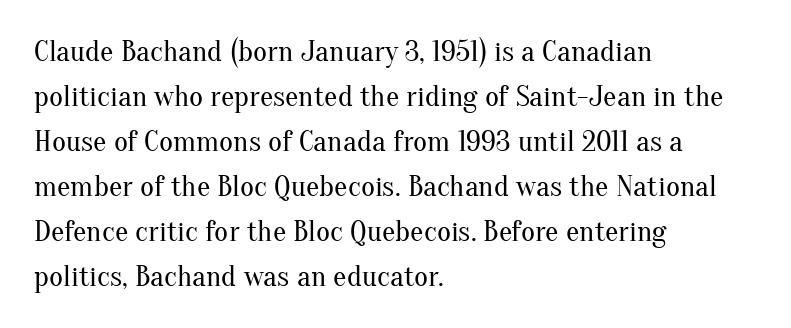
{"serif": "yes", "italic": "no", "bold": "no", "weight": "regular", "width": "normal", "stroke_contrast": "medium", "x_height": "small", "monospaced": "no", "underline": "no", "align": "left", "line_spacing": "normal", "line_spacing_ratio": 1.5, "letter_spacing": "normal", "letter_spacing_em": 0.0, "glyph_px": 30}
